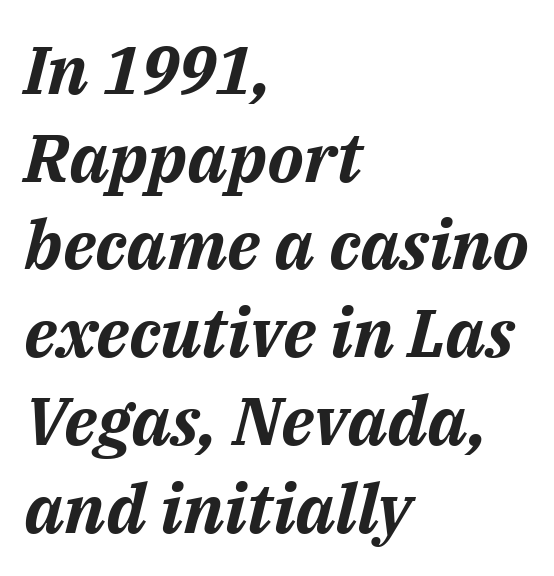
The font's italic variant was chosen for this text. How are the letters spaced? Ordinarily, with no added tracking. This sample keeps an unexceptional amount of space between lines. Think of a printed novel: that variable character pitch is what you see here.
